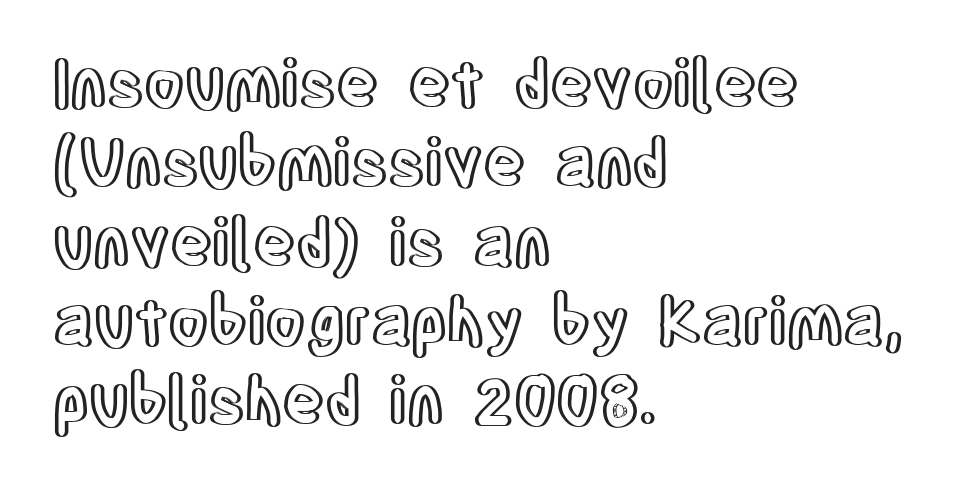
Q: Is the text italic (slanted)? A: No, it is upright.
Q: Is the text underlined? A: No.
Q: How is the paragraph aligned? A: Left-aligned.
Q: Is the spacing between letters normal or unusually wide? A: Normal.
Q: Width (condensed, normal, or wide)? A: Condensed.
Q: x-height? A: Large.
Q: Monospaced? A: No.
